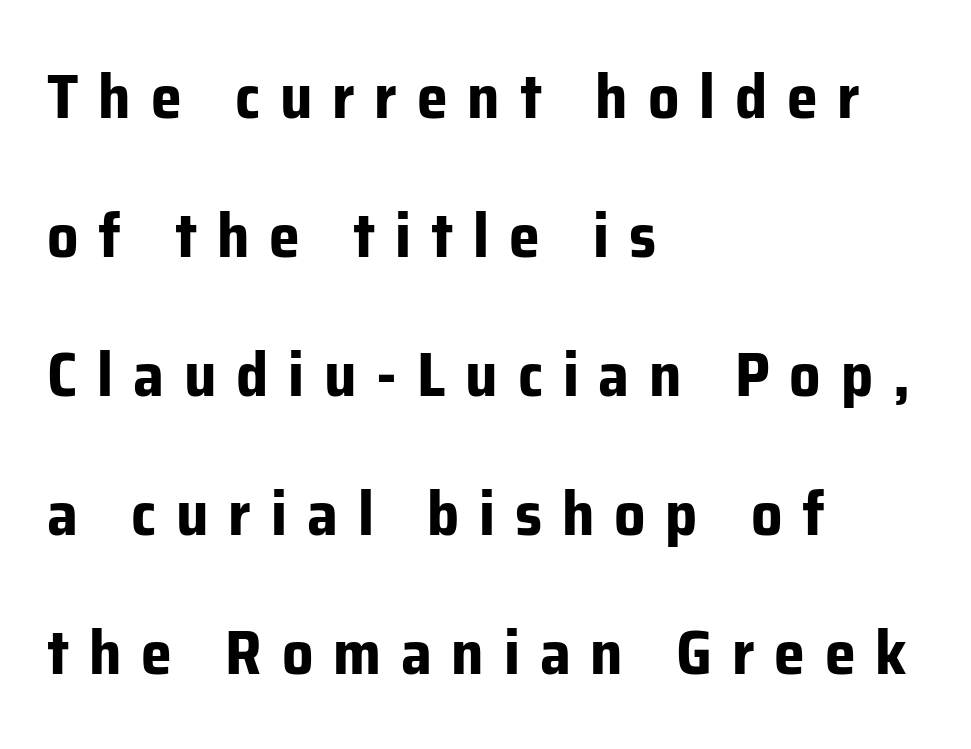
{"serif": "no", "italic": "no", "bold": "yes", "weight": "bold", "width": "normal", "stroke_contrast": "low", "x_height": "medium", "monospaced": "no", "underline": "no", "align": "left", "line_spacing": "loose", "line_spacing_ratio": 2.24, "letter_spacing": "wide", "letter_spacing_em": 0.32, "glyph_px": 62}
